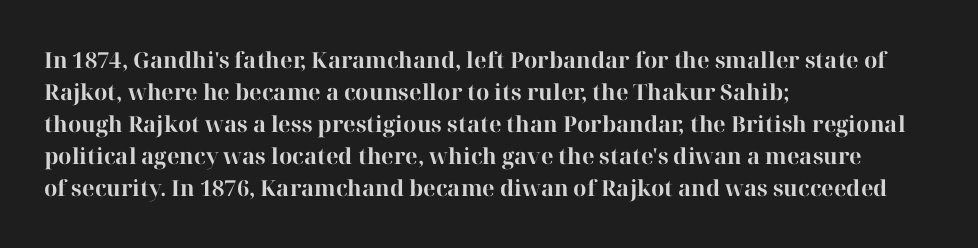
{"italic": "no", "bold": "yes", "underline": "no", "align": "left", "line_spacing": "normal", "line_spacing_ratio": 1.46, "letter_spacing": "normal", "letter_spacing_em": 0.0, "glyph_px": 22}
